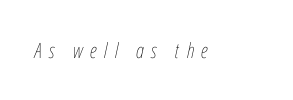
The image shows 21 px text type, italic (leaning right); set unusually wide letter spacing (+0.35 em), not underlined.
